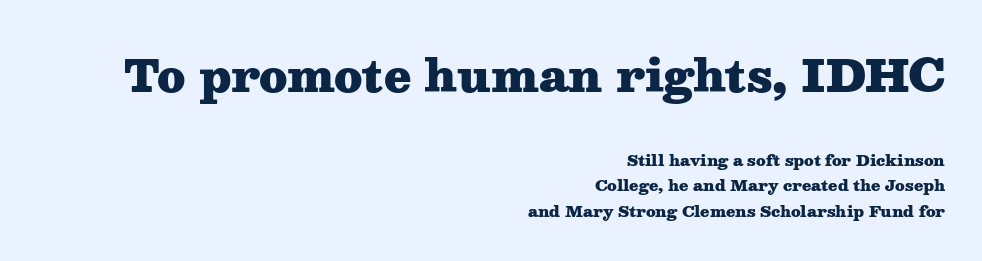
You get the large type first, then a drop to smaller type. This sample uses a serif face. Upright lettering throughout. Note the varied advance widths — an 'i' is clearly narrower than an 'm'.
